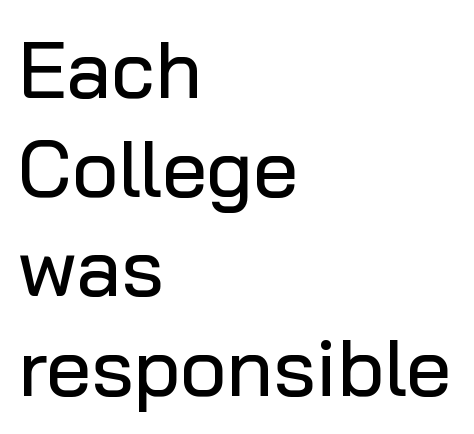
Q: Is the text italic (slanted)? A: No, it is upright.
Q: Is the typeface a serif or a sans-serif typeface? A: Sans-serif.
Q: Is the text underlined? A: No.
Q: How is the paragraph aligned? A: Left-aligned.
Q: Is the spacing between letters normal or unusually wide? A: Normal.
Q: Width (condensed, normal, or wide)? A: Normal.
Q: Stroke contrast? A: Low.
Q: x-height? A: Medium.
Q: Monospaced? A: No.
